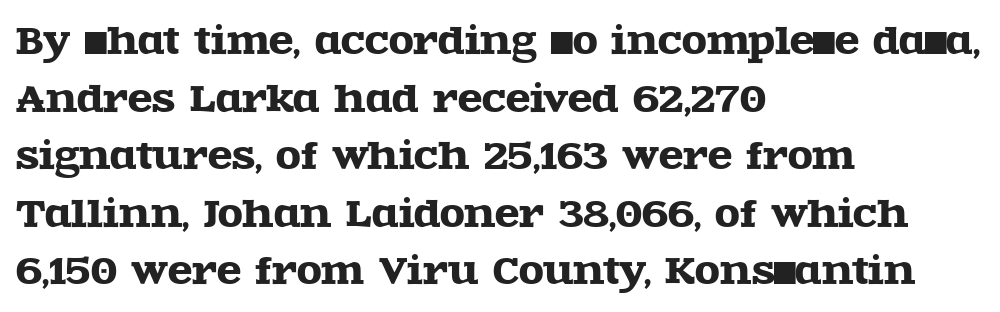
Q: Is the text italic (slanted)? A: No, it is upright.
Q: Is the typeface a serif or a sans-serif typeface? A: Serif.
Q: Is the text underlined? A: No.
Q: How is the paragraph aligned? A: Left-aligned.
Q: Is the spacing between letters normal or unusually wide? A: Normal.
Q: Is the spacing between lines tight, normal or loose? A: Normal.
Q: Width (condensed, normal, or wide)? A: Wide.
Q: x-height? A: Large.
Q: Monospaced? A: No.
